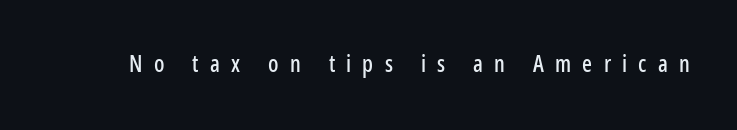
{"italic": "no", "underline": "no", "letter_spacing": "wide", "letter_spacing_em": 0.49, "glyph_px": 23}
